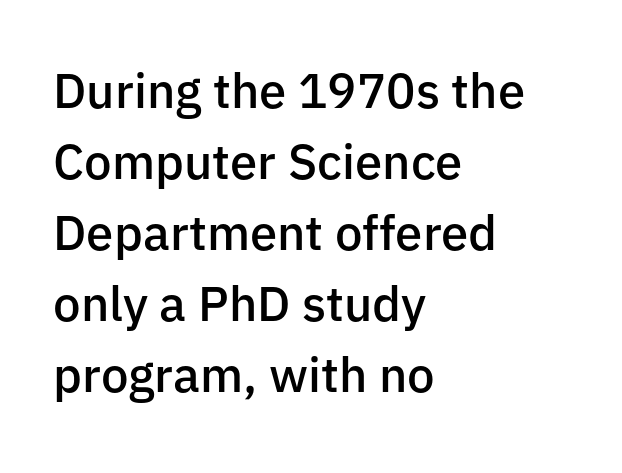
The image shows 49 px semibold sans-serif type, upright; set left-aligned, normal line spacing (1.45x), normal letter spacing, not underlined; low stroke contrast and a medium x-height.
